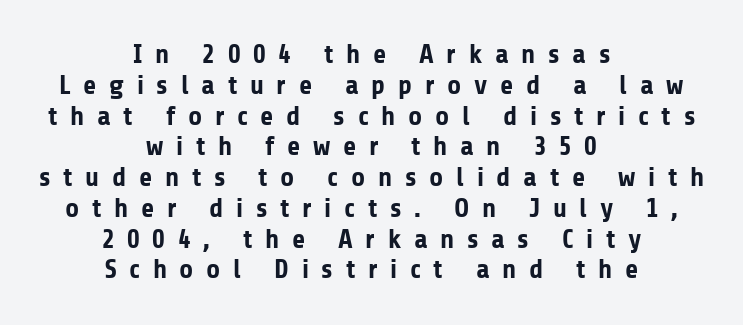
{"italic": "no", "bold": "yes", "underline": "no", "align": "center", "line_spacing": "tight", "line_spacing_ratio": 1.14, "letter_spacing": "wide", "letter_spacing_em": 0.47, "glyph_px": 27}
